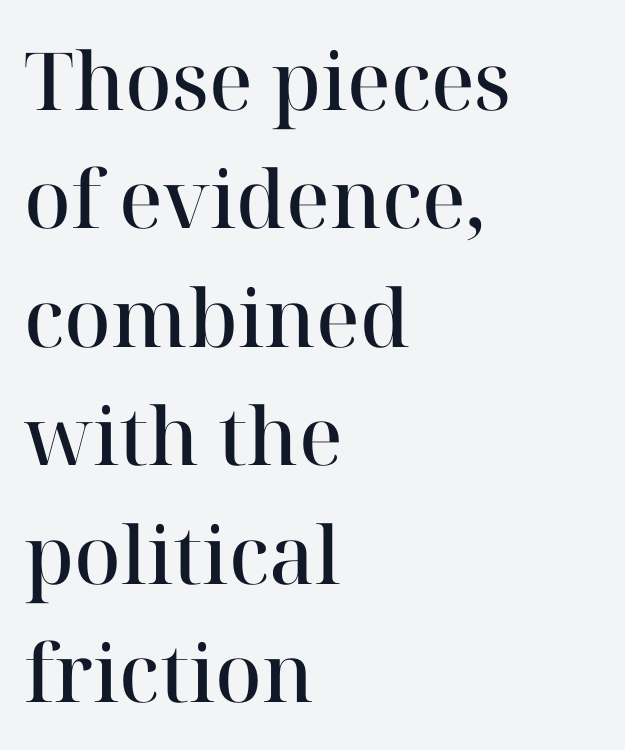
The image shows 80 px semibold serif type, upright; set left-aligned, normal line spacing (1.48x), normal letter spacing, not underlined; high stroke contrast and a medium x-height.
